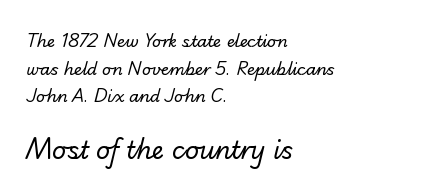
The rendering enlarges the type as you move from the upper chunk to the lower. This reads as an unemphasized weight, regular at the heaviest. The tracking reads as untouched default to a designer's eye. The text block is weighted toward the left margin, trailing off unevenly rightward.
